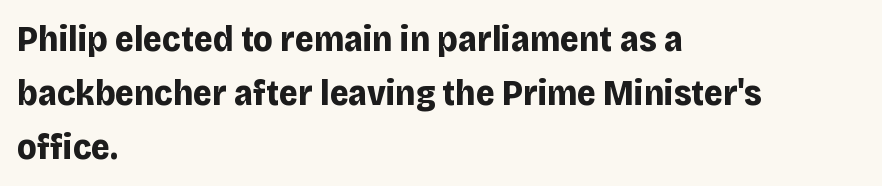
The image shows 36 px bold sans-serif type, upright; set left-aligned, normal line spacing (1.5x), normal letter spacing, not underlined; low stroke contrast and a large x-height.
